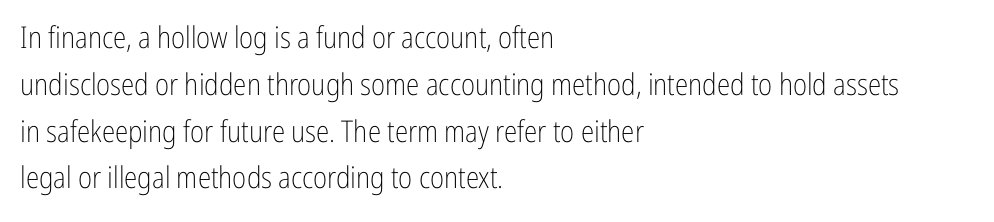
This rendering employs a face without finishing strokes, i.e., a sans-serif. The characters are drawn with everyday or finer stroke widths. One-word summary of the alignment: left. This sample keeps an unexceptional amount of space between lines. Lines of text with bare space underneath. Does the lettering tilt? It doesn't — this is upright.
